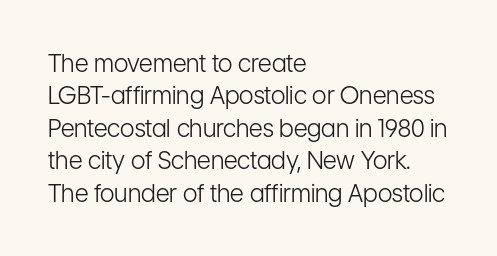
The image shows 24 px text type, upright; set left-aligned, normal line spacing (1.35x), normal letter spacing, not underlined.
